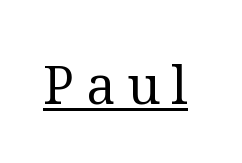
The image shows 53 px regular-weight serif type, upright; set unusually wide letter spacing (+0.21 em), underlined; medium stroke contrast and a medium x-height.
